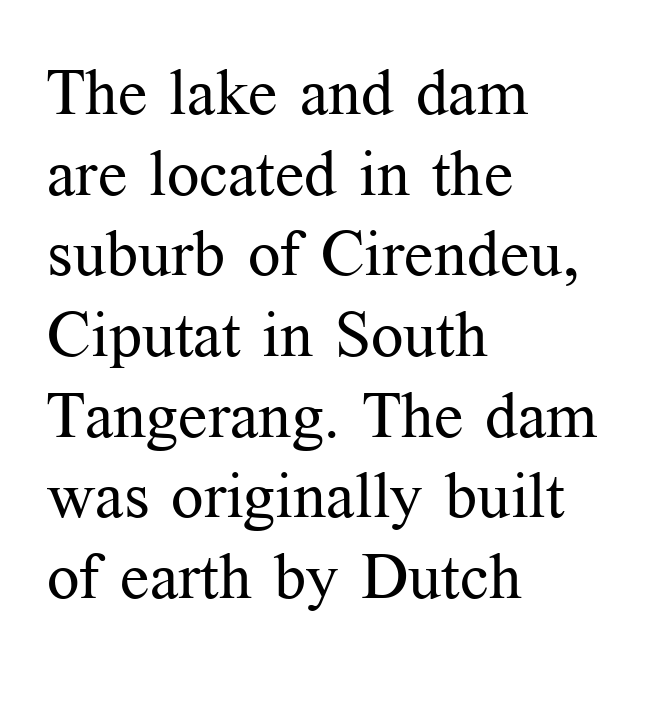
No extra ink here — the face is not bold. Every stem runs plumb, perpendicular to the baseline. In terms of letterform style, serifs are clearly present. These lines stack with their left ends in a neat column. Decoration check: the copy has no underline. Think of a printed novel: that variable character pitch is what you see here.
